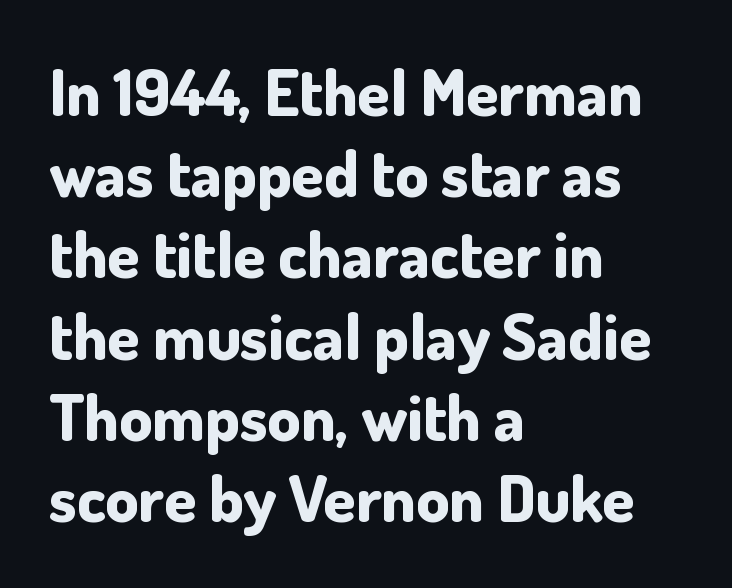
Q: Is the text bold? A: Yes.
Q: Is the text italic (slanted)? A: No, it is upright.
Q: Is the typeface a serif or a sans-serif typeface? A: Sans-serif.
Q: Is the text underlined? A: No.
Q: How is the paragraph aligned? A: Left-aligned.
Q: Is the spacing between letters normal or unusually wide? A: Normal.
Q: Is the spacing between lines tight, normal or loose? A: Normal.
Q: Width (condensed, normal, or wide)? A: Normal.
Q: Stroke contrast? A: Low.
Q: x-height? A: Small.
Q: Monospaced? A: No.
